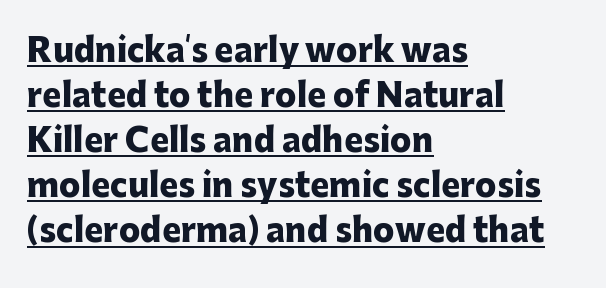
The type sits square on the baseline with zero lean. This block has exactly the height ordinary leading produces. A baseline rule has been typeset under these characters. Each letter keeps its own natural width here, so spacing adapts to shape. The rendering uses a bold face; every stroke is thick and dark. This sample uses plain, unmodified letter spacing.
